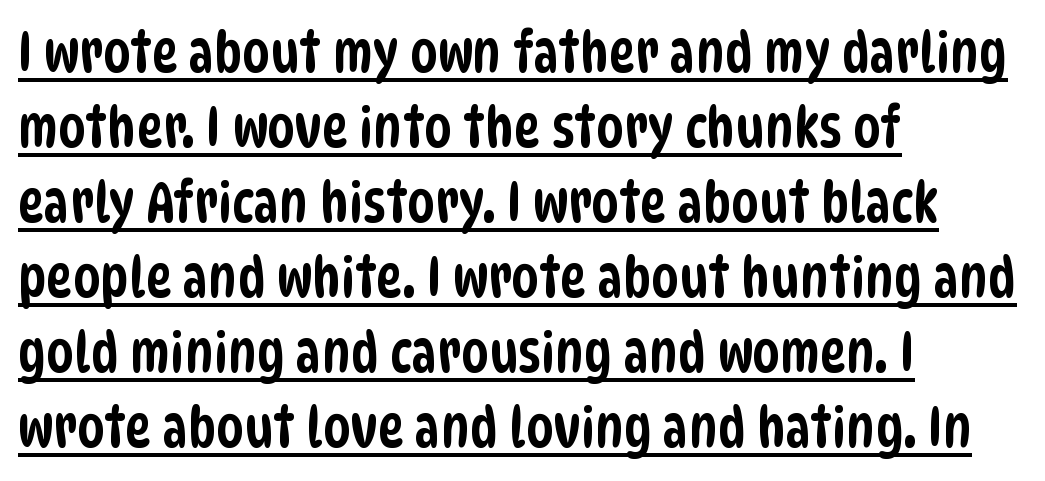
This rendering leaves character spacing at its baseline value. The rendering uses a moderate line-height, typical for paragraphs. These lines are composed in type without serifs. Is there an underline? Yes — a line sits under the letters. Here the designer chose a conventional face with non-uniform glyph widths. A student would call this left alignment; a typographer would say flush left, rag right.
